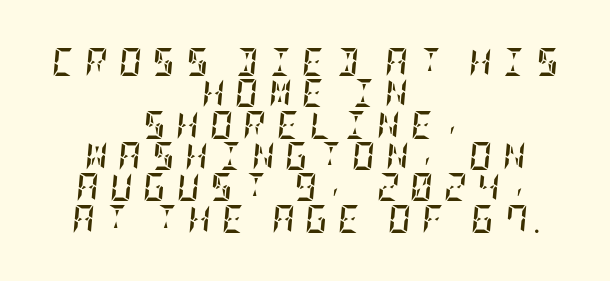
Q: Is the text bold? A: Yes.
Q: Is the text italic (slanted)? A: Yes, it leans right by about 5 degrees.
Q: Is the text underlined? A: No.
Q: How is the paragraph aligned? A: Centered.
Q: Is the spacing between letters normal or unusually wide? A: Unusually wide.
Q: Is the spacing between lines tight, normal or loose? A: Tight.
Q: Width (condensed, normal, or wide)? A: Condensed.
Q: Stroke contrast? A: Low.
Q: x-height? A: Large.
